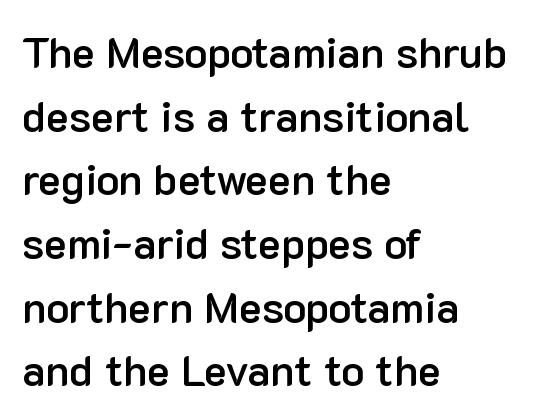
Q: Is the text bold? A: Semi-bold.
Q: Is the text italic (slanted)? A: No, it is upright.
Q: Is the typeface a serif or a sans-serif typeface? A: Sans-serif.
Q: Is the text underlined? A: No.
Q: How is the paragraph aligned? A: Left-aligned.
Q: Is the spacing between letters normal or unusually wide? A: Normal.
Q: Is the spacing between lines tight, normal or loose? A: Normal.
Q: Width (condensed, normal, or wide)? A: Normal.
Q: Stroke contrast? A: Low.
Q: x-height? A: Medium.
Q: Monospaced? A: No.
